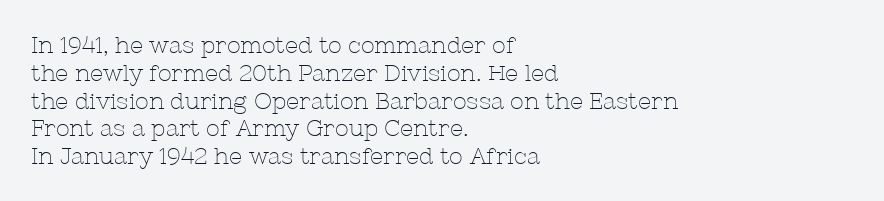
Q: Is the text bold? A: No.
Q: Is the text italic (slanted)? A: No, it is upright.
Q: Is the text underlined? A: No.
Q: How is the paragraph aligned? A: Left-aligned.
Q: Is the spacing between letters normal or unusually wide? A: Normal.
